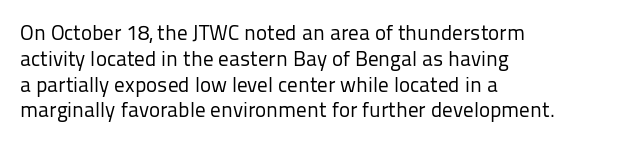
{"italic": "no", "bold": "no", "underline": "no", "align": "left", "line_spacing_ratio": 1.23, "letter_spacing": "normal", "letter_spacing_em": 0.0, "glyph_px": 21}
